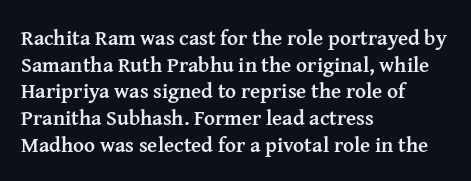
Honestly, the row spacing looks completely unremarkable. Posture: upright roman. Plenty of ink on the page — the face is bold. Typeset ragged right — the left edge is the straight one.
